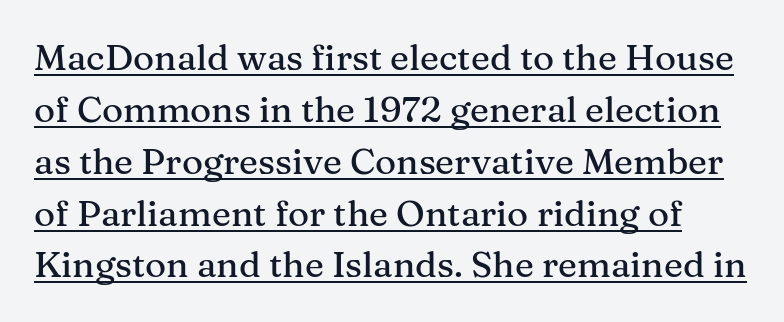
Descenders here cross a horizontal rule under the line. Baseline-to-baseline distance is the conventional proportion of letter height. The rendering keeps characters at their native spacing. A typesetter would call this proportional, since set widths differ per character.
